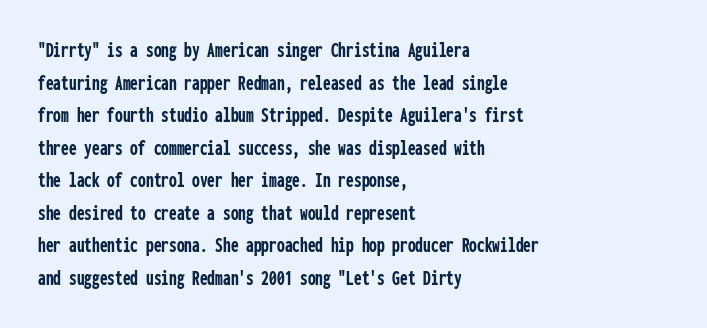
The letters stand straight up with perfectly vertical stems. Vertical spacing — default. Beneath every word, the page is bare. Typeset ragged right — the left edge is the straight one.
